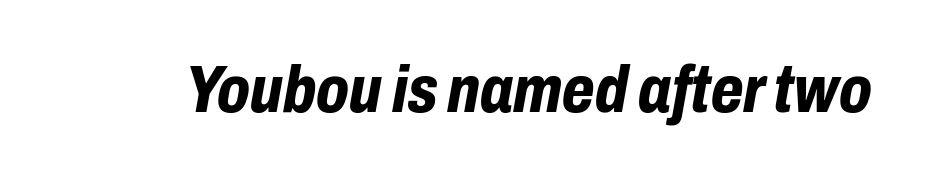
{"italic": "yes", "lean": "right", "slant_degrees": 10, "bold": "yes", "weight": "bold", "width": "condensed", "stroke_contrast": "low", "x_height": "medium", "monospaced": "no", "underline": "no", "letter_spacing": "normal", "letter_spacing_em": 0.0, "glyph_px": 67}
